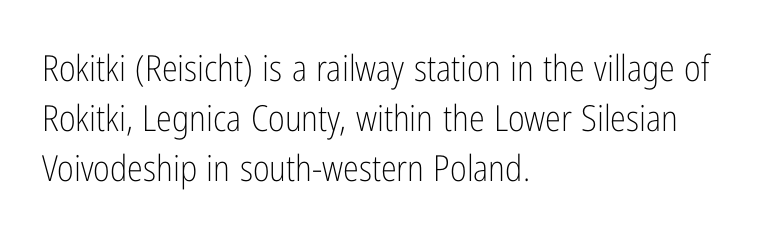
The strokes carry an ordinary text weight at most. The lines sit at an ordinary, default distance from one another. The letters advance in unequal steps, a hallmark of proportional type. The text was rendered using a sans face with plain stroke endings. Nobody touched the tracking dial on this one. Any mark beneath the type? The region is blank.
